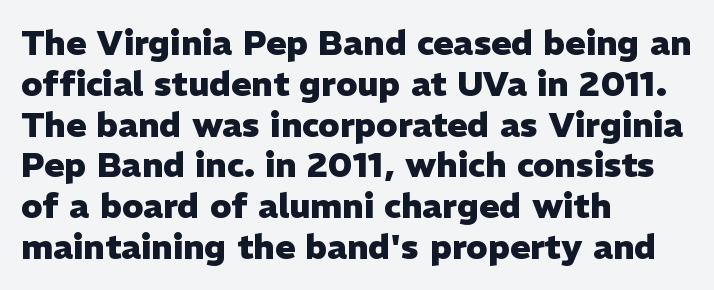
{"serif": "no", "italic": "no", "bold": "yes", "weight": "heavy", "width": "normal", "stroke_contrast": "low", "x_height": "medium", "monospaced": "no", "underline": "no", "align": "left", "line_spacing_ratio": 1.2, "letter_spacing": "normal", "letter_spacing_em": 0.0, "glyph_px": 34}
